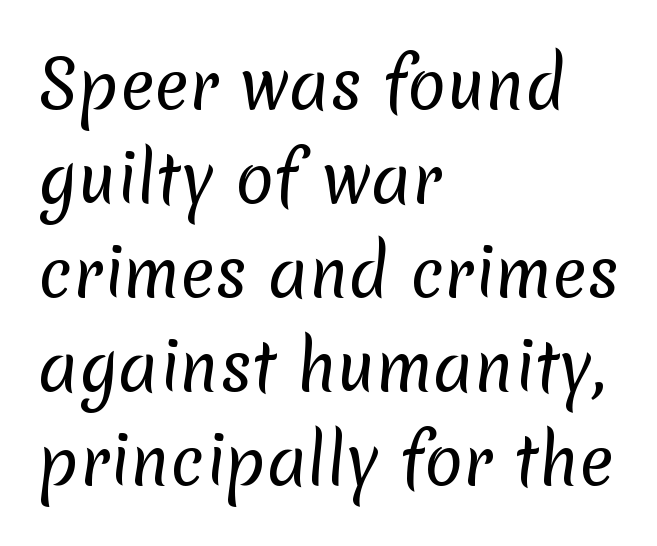
The line texture is even and compact thanks to regular tracking. This rendering features lettering with no underline. Horizontal bands of white between lines are of average thickness. Where is the straight margin? On the left.
